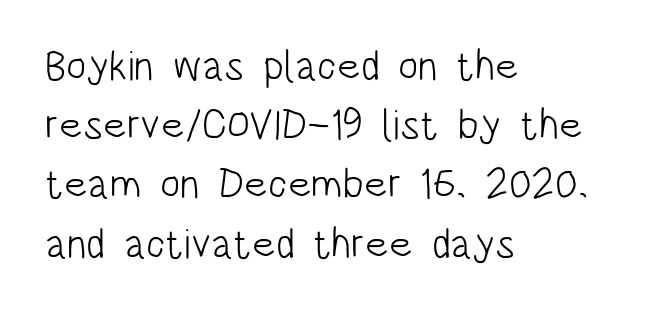
{"serif": "no", "italic": "no", "bold": "no", "weight": "light", "width": "condensed", "stroke_contrast": "low", "x_height": "large", "monospaced": "no", "underline": "no", "align": "left", "line_spacing": "normal", "line_spacing_ratio": 1.41, "letter_spacing": "normal", "letter_spacing_em": 0.0, "glyph_px": 42}
